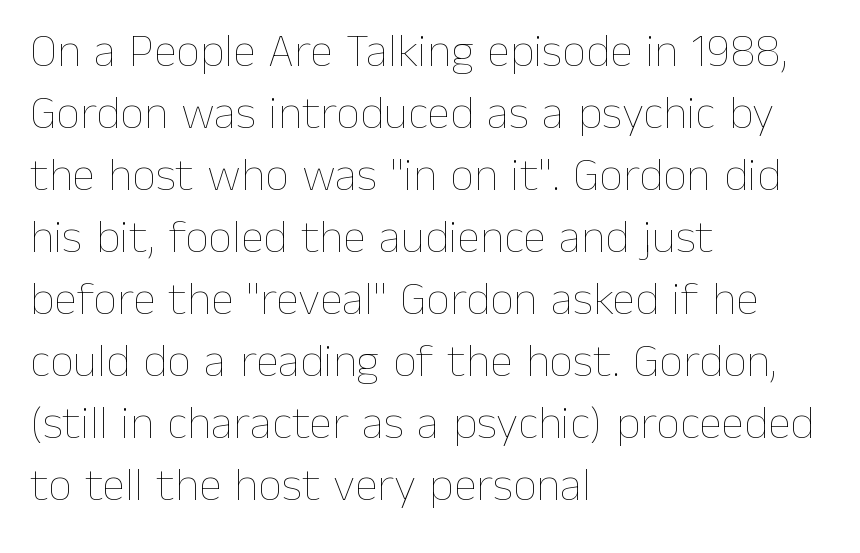
You can tell it's not italic because the verticals are truly vertical. Nothing unusual about the tracking: characters are spaced as the font intends. Spacing verdict: proportional, widths tailored to each character. The foot of each line stays bare and open.
